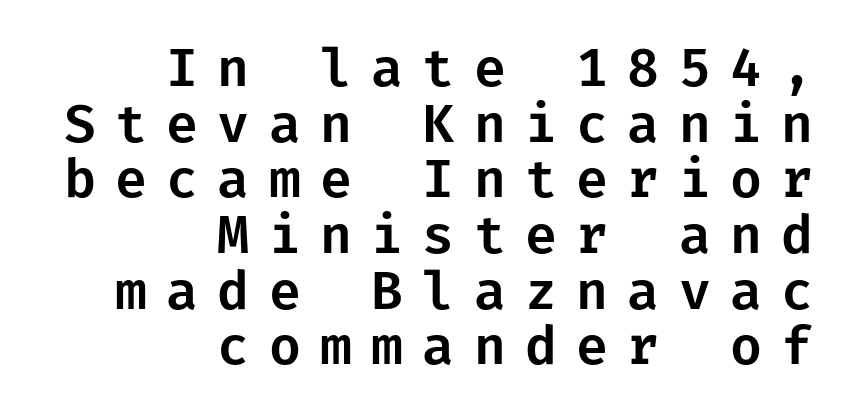
Q: Is the text italic (slanted)? A: No, it is upright.
Q: Is the typeface a serif or a sans-serif typeface? A: Sans-serif.
Q: Is the text underlined? A: No.
Q: How is the paragraph aligned? A: Right-aligned.
Q: Is the spacing between letters normal or unusually wide? A: Unusually wide.
Q: Is the spacing between lines tight, normal or loose? A: Tight.
Q: Width (condensed, normal, or wide)? A: Normal.
Q: Stroke contrast? A: Low.
Q: x-height? A: Medium.
